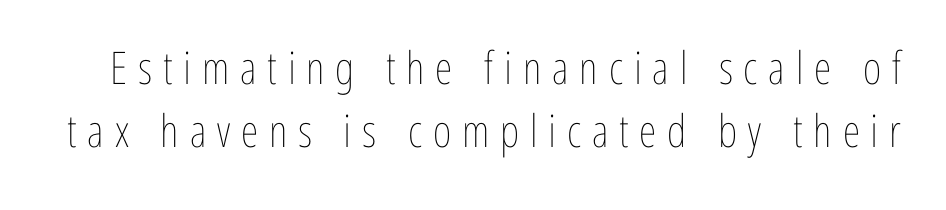
Character widths vary here, with narrow letters taking less room than wide ones. These lines sit exactly where default settings would place them. Compared with typical body copy, the letter spacing here is much looser. Is the type heavy? It reads as light-to-regular instead. You can tell it's not italic because the verticals are truly vertical.
